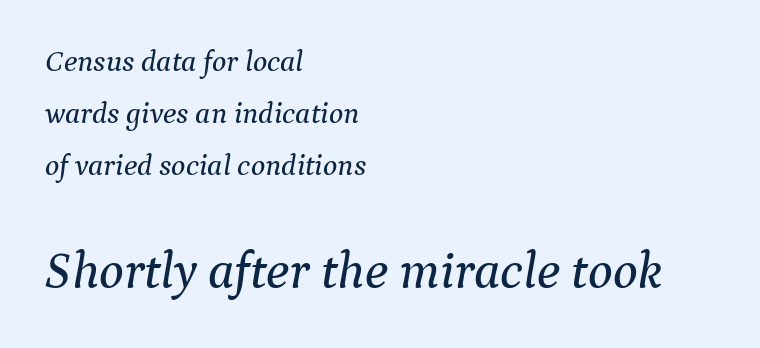
Q: Is the text italic (slanted)? A: Yes, it leans right by about 9 degrees.
Q: Is the typeface a serif or a sans-serif typeface? A: Serif.
Q: Is the text underlined? A: No.
Q: How is the paragraph aligned? A: Left-aligned.
Q: Is the spacing between letters normal or unusually wide? A: Normal.
Q: Which block of text is set in a larger size, the first (top) or the second (bottom)? A: The second (bottom) one.
Q: Width (condensed, normal, or wide)? A: Normal.
Q: Stroke contrast? A: Medium.
Q: x-height? A: Medium.
Q: Monospaced? A: No.
